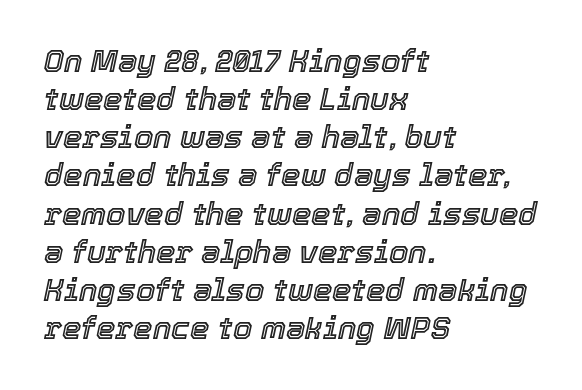
Tracking value appears to be zero — textbook default spacing. Varying glyph widths throughout — classic text-font behaviour. The passage is arranged the way most books set body copy — flush left. The space beneath each line is pristine and unruled.
